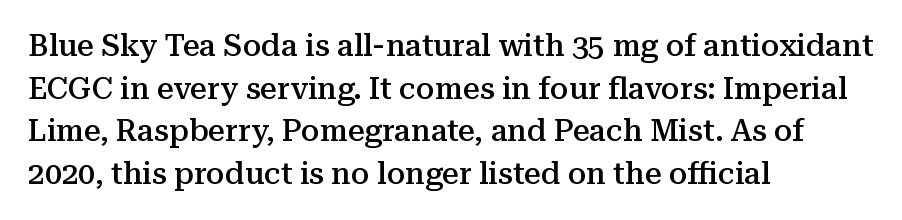
The lettering holds an erect, upright posture throughout. Only glyphs here, with clear space below each row. A student would call this left alignment; a typographer would say flush left, rag right. How would I describe the line gaps? Plain and ordinary. Think of a printed novel: that variable character pitch is what you see here. Observe the ordinary spacing: letters are neighbours, not strangers.
